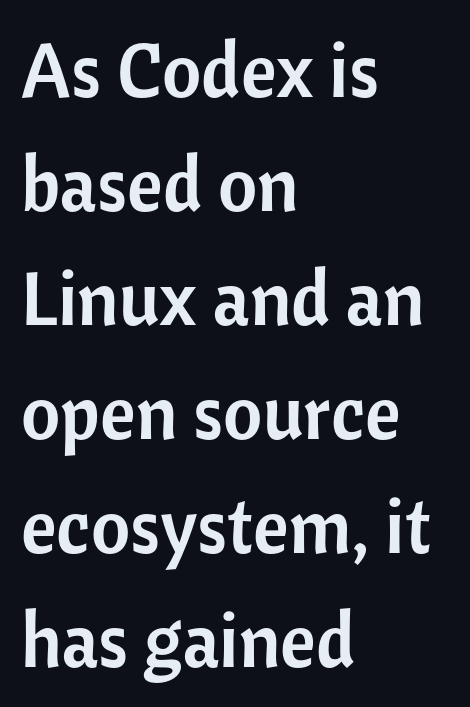
These lines are rendered in a variable-pitch font. Compared with typical paragraphs, the rows here are spaced about the same. Nobody drew a line under any word here. You can tell it's not italic because the verticals are truly vertical.
